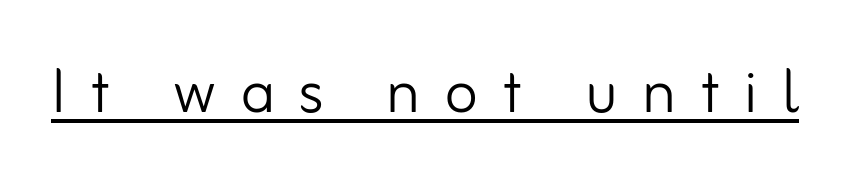
Style check: upright. The horizontal fit of the characters is loose and conspicuously gappy. Proportional: the letters do not fall into vertical columns. You can tell from the bare stems that sans-serif type was used. Stroke thickness stays within the range of a standard reading face or lighter. Underlining? Definitely there.
